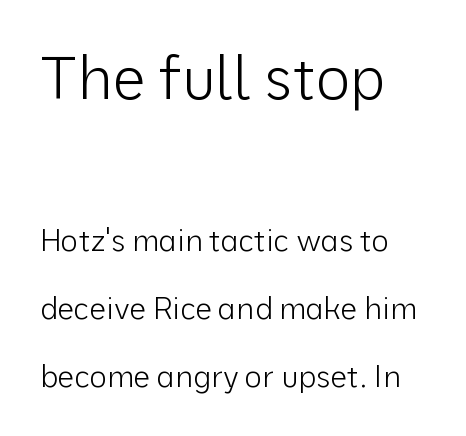
{"serif": "no", "italic": "no", "bold": "no", "weight": "light", "width": "normal", "stroke_contrast": "low", "x_height": "medium", "monospaced": "no", "underline": "no", "align": "left", "line_spacing": "loose", "line_spacing_ratio": 2.27, "letter_spacing": "normal", "letter_spacing_em": 0.0, "larger_block": "first", "size_ratio": 1.97, "glyph_px": 59}
